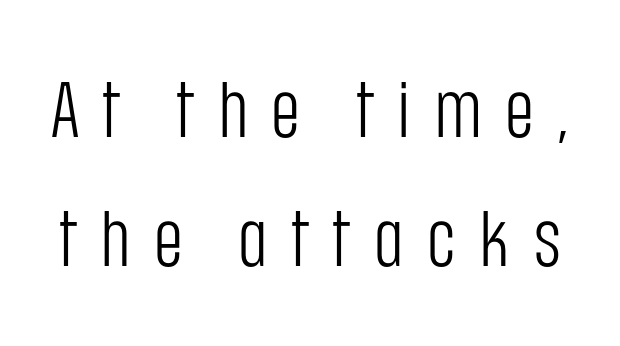
{"serif": "no", "italic": "no", "bold": "no", "weight": "light", "width": "condensed", "stroke_contrast": "low", "x_height": "large", "monospaced": "no", "underline": "no", "line_spacing": "normal", "line_spacing_ratio": 1.63, "letter_spacing": "wide", "letter_spacing_em": 0.29, "glyph_px": 79}
